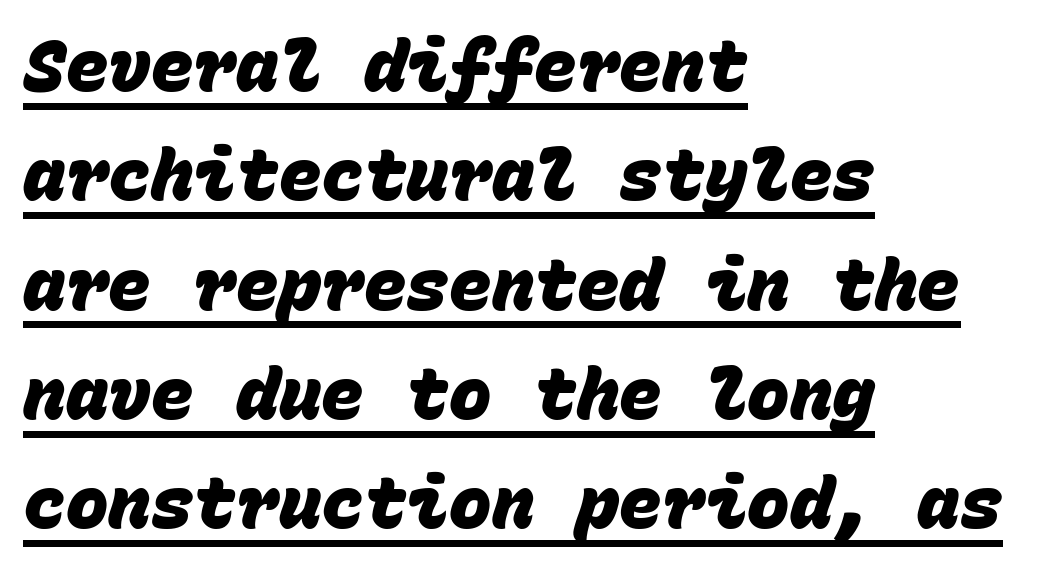
The rows are spaced the way most documents space them. The typesetting leans heavy: a genuine bold. Horizontal alignment here is leftward, the default for most running prose. Quick note: underline on. Unlike a traditional serif, this face leaves its strokes unadorned.
